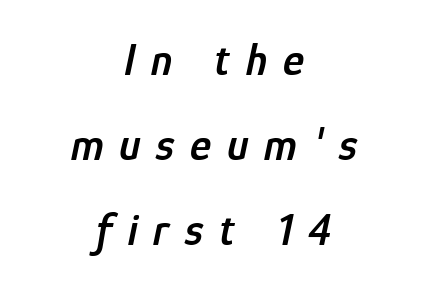
The image shows 45 px semibold, condensed type, italic (leaning right); set centered, line spacing 1.89x, unusually wide letter spacing (+0.35 em), not underlined; low stroke contrast and a medium x-height.
